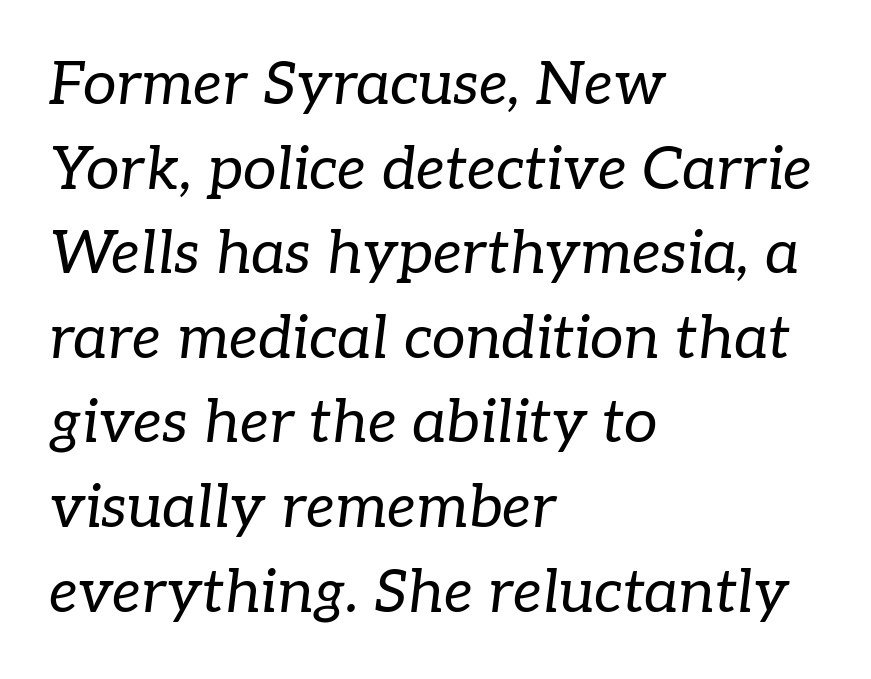
No letter is thick-stroked: the sample isn't bold. A normal amount of white space separates one row of letters from the next. The passage shown is typed in a proportional face where columns would drift. Between one letter and the next there's only the usual sliver of space. Where is the straight margin? On the left.
